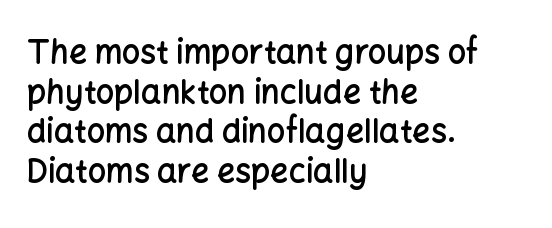
{"serif": "no", "italic": "no", "bold": "semi", "weight": "semibold", "width": "normal", "stroke_contrast": "low", "x_height": "medium", "monospaced": "no", "underline": "no", "align": "left", "line_spacing_ratio": 1.24, "letter_spacing": "normal", "letter_spacing_em": 0.0, "glyph_px": 32}
